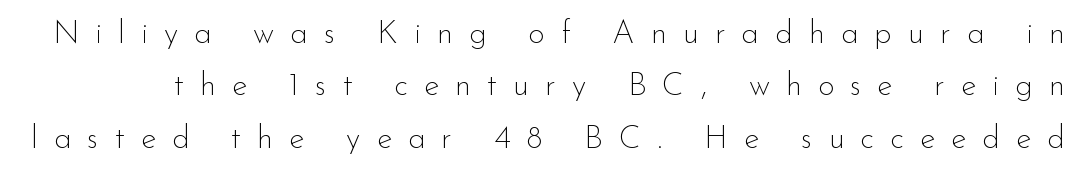
{"serif": "no", "italic": "no", "bold": "no", "weight": "thin", "width": "normal", "stroke_contrast": "low", "x_height": "small", "monospaced": "no", "underline": "no", "line_spacing": "normal", "line_spacing_ratio": 1.64, "letter_spacing": "wide", "letter_spacing_em": 0.5, "glyph_px": 32}
